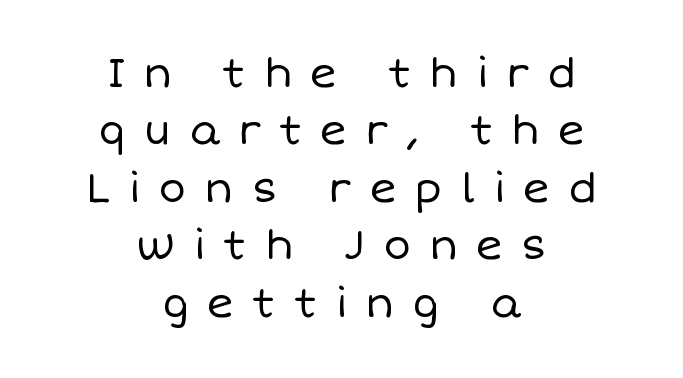
Q: Is the text bold? A: No.
Q: Is the text italic (slanted)? A: No, it is upright.
Q: Is the text underlined? A: No.
Q: How is the paragraph aligned? A: Centered.
Q: Is the spacing between letters normal or unusually wide? A: Unusually wide.
Q: Is the spacing between lines tight, normal or loose? A: Normal.
Q: Width (condensed, normal, or wide)? A: Normal.
Q: Stroke contrast? A: Low.
Q: x-height? A: Large.
Q: Monospaced? A: No.
